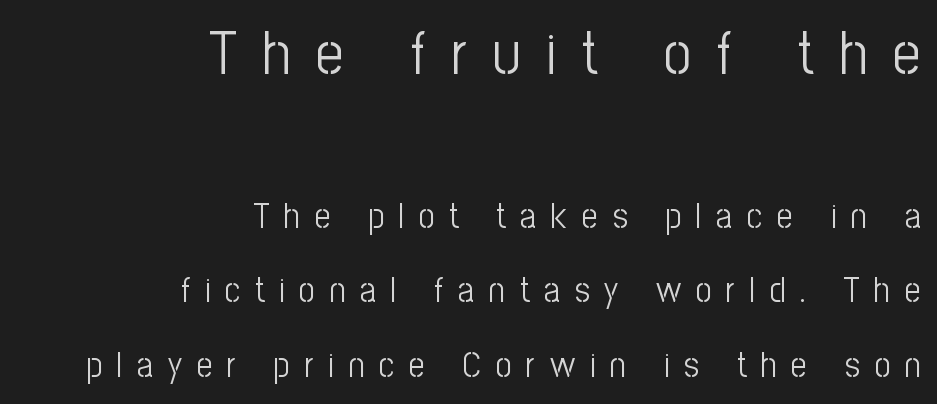
Here the first block reads like a headline and the second like body copy. A typesetter would mark this as roman, not italic. A typesetter would label this face a sans. The strokes are not fattened; the text isn't bold. The face used here is proportionally spaced, like ordinary book or web type. Reading down the column, the eye jumps a long way to each next line.
